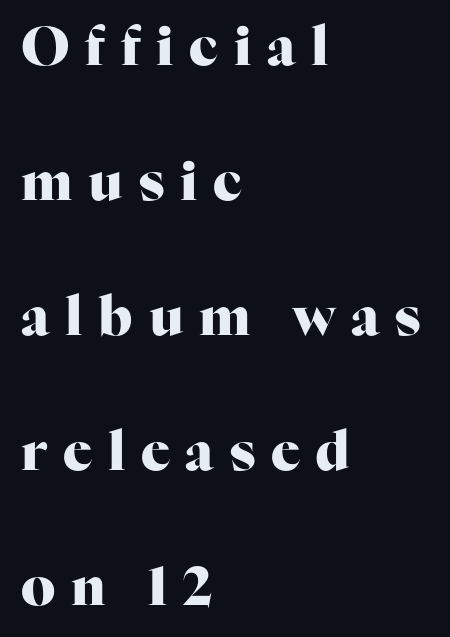
{"serif": "yes", "italic": "no", "bold": "yes", "weight": "heavy", "width": "normal", "stroke_contrast": "high", "x_height": "medium", "monospaced": "no", "underline": "no", "align": "left", "line_spacing": "loose", "line_spacing_ratio": 2.5, "letter_spacing": "wide", "letter_spacing_em": 0.29, "glyph_px": 54}
